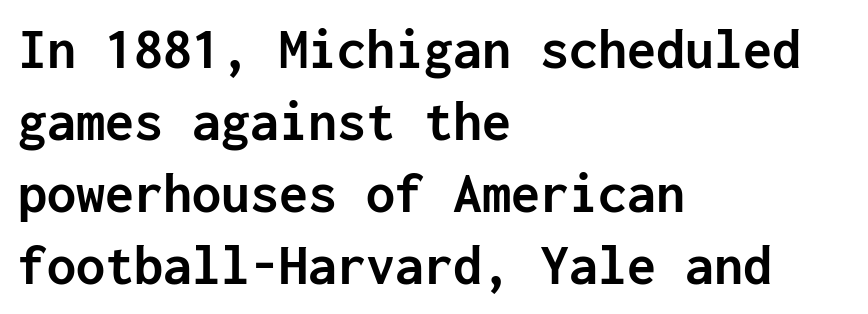
Are there feet on the stems? There aren't — it's a sans. Each word holds together tightly as a unit, with standard inter-letter gaps. Looks like terminal output: every glyph gets an equal slot. Ascenders rise straight up at ninety degrees. Each row of text sits above clean, open space. Bold? Absolutely — the strokes are thick and heavy.
